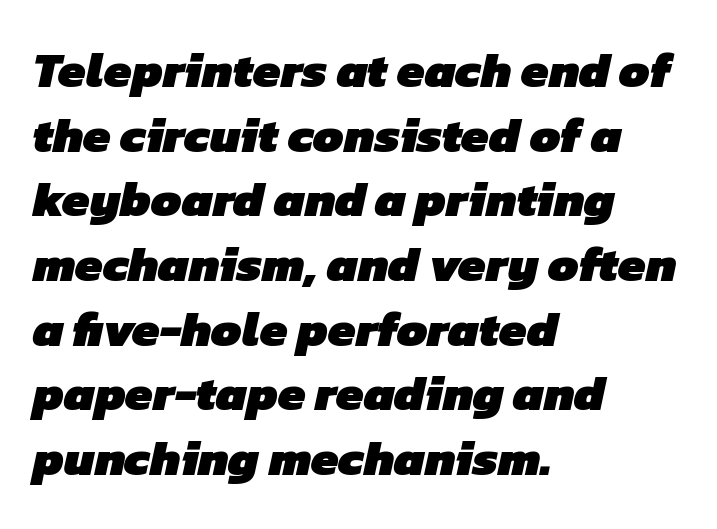
{"serif": "no", "bold": "yes", "weight": "heavy", "width": "normal", "stroke_contrast": "low", "x_height": "medium", "monospaced": "no", "underline": "no", "align": "left", "line_spacing": "normal", "line_spacing_ratio": 1.32, "letter_spacing": "normal", "letter_spacing_em": 0.0, "glyph_px": 49}
